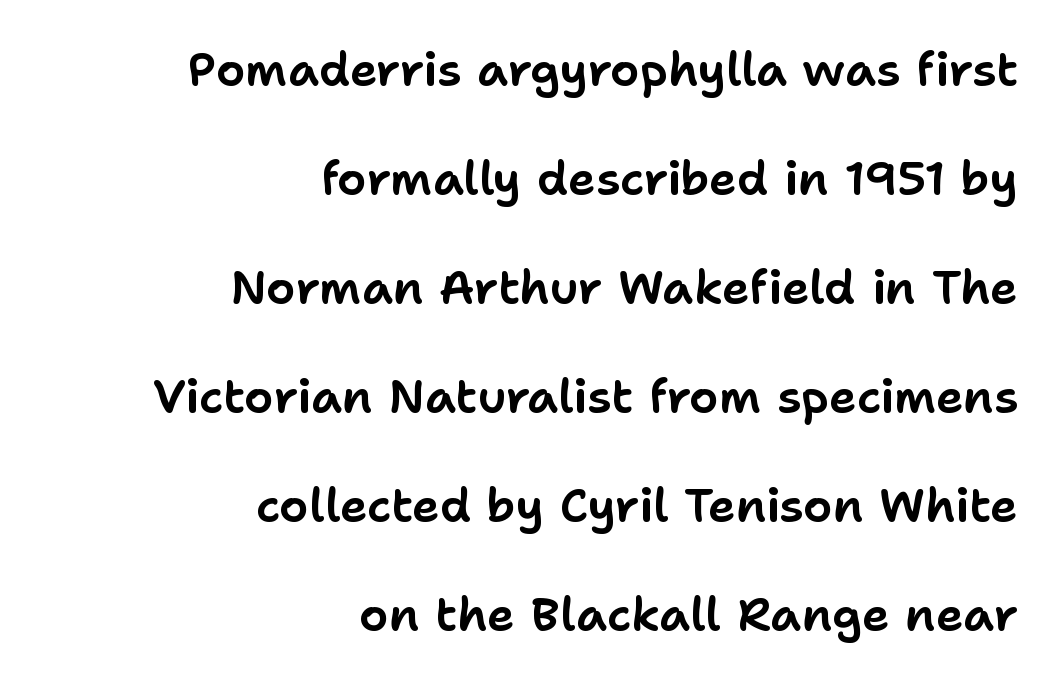
Q: Is the text italic (slanted)? A: No, it is upright.
Q: Is the typeface a serif or a sans-serif typeface? A: Sans-serif.
Q: Is the text underlined? A: No.
Q: How is the paragraph aligned? A: Right-aligned.
Q: Is the spacing between letters normal or unusually wide? A: Normal.
Q: Is the spacing between lines tight, normal or loose? A: Loose.
Q: Width (condensed, normal, or wide)? A: Normal.
Q: Stroke contrast? A: Low.
Q: x-height? A: Medium.
Q: Monospaced? A: No.
